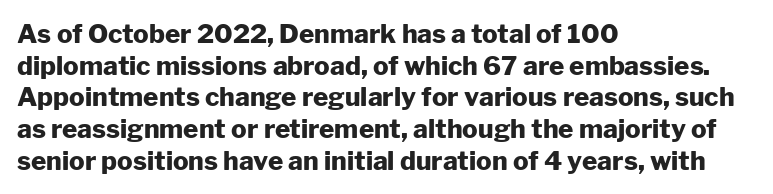
{"italic": "no", "bold": "yes", "underline": "no", "align": "left", "line_spacing_ratio": 1.22, "letter_spacing": "normal", "letter_spacing_em": 0.0, "glyph_px": 26}
